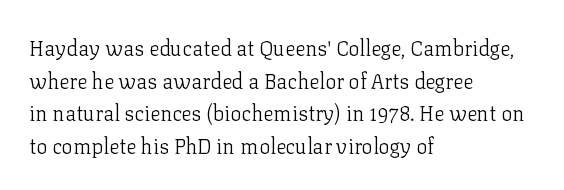
The image shows 21 px text type, upright; set left-aligned, normal line spacing (1.55x), normal letter spacing, not underlined.
